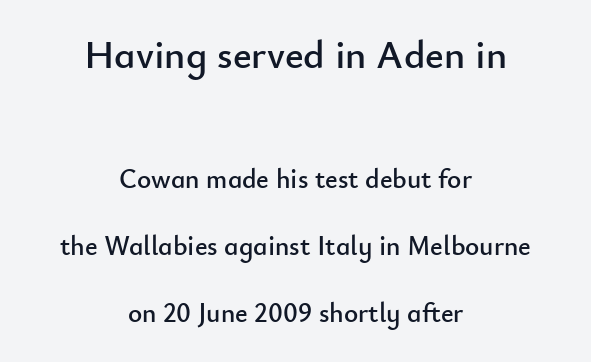
Q: Is the text italic (slanted)? A: No, it is upright.
Q: Is the typeface a serif or a sans-serif typeface? A: Sans-serif.
Q: Is the text underlined? A: No.
Q: How is the paragraph aligned? A: Centered.
Q: Is the spacing between letters normal or unusually wide? A: Normal.
Q: Is the spacing between lines tight, normal or loose? A: Loose.
Q: Which block of text is set in a larger size, the first (top) or the second (bottom)? A: The first (top) one.
Q: Width (condensed, normal, or wide)? A: Normal.
Q: Stroke contrast? A: Low.
Q: x-height? A: Small.
Q: Monospaced? A: No.
